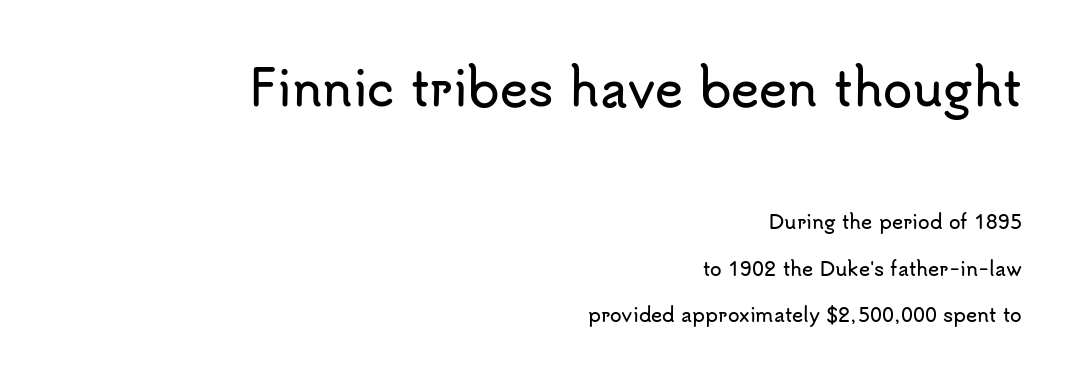
Q: Is the text italic (slanted)? A: No, it is upright.
Q: Is the typeface a serif or a sans-serif typeface? A: Sans-serif.
Q: Is the text underlined? A: No.
Q: How is the paragraph aligned? A: Right-aligned.
Q: Is the spacing between letters normal or unusually wide? A: Normal.
Q: Is the spacing between lines tight, normal or loose? A: Loose.
Q: Which block of text is set in a larger size, the first (top) or the second (bottom)? A: The first (top) one.
Q: Width (condensed, normal, or wide)? A: Normal.
Q: Stroke contrast? A: Low.
Q: x-height? A: Small.
Q: Monospaced? A: No.
